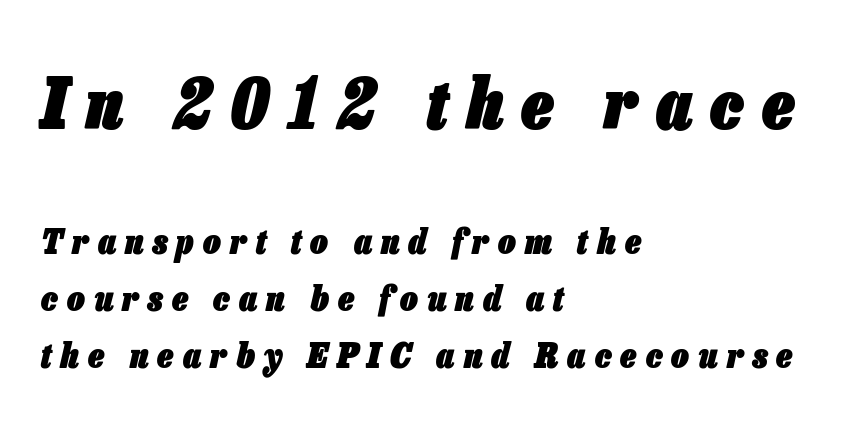
Q: Is the text bold? A: Yes.
Q: Is the text italic (slanted)? A: Yes, it leans right by about 13 degrees.
Q: Is the text underlined? A: No.
Q: How is the paragraph aligned? A: Left-aligned.
Q: Is the spacing between letters normal or unusually wide? A: Unusually wide.
Q: Is the spacing between lines tight, normal or loose? A: Normal.
Q: Which block of text is set in a larger size, the first (top) or the second (bottom)? A: The first (top) one.
Q: Width (condensed, normal, or wide)? A: Condensed.
Q: Stroke contrast? A: Low.
Q: x-height? A: Medium.
Q: Monospaced? A: No.
